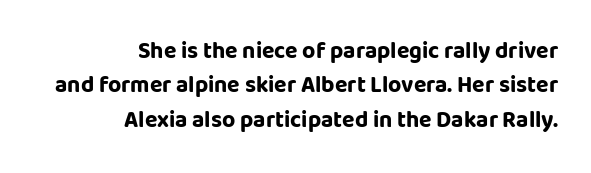
Q: Is the text bold? A: Yes.
Q: Is the text italic (slanted)? A: No, it is upright.
Q: Is the text underlined? A: No.
Q: How is the paragraph aligned? A: Right-aligned.
Q: Is the spacing between letters normal or unusually wide? A: Normal.
Q: Is the spacing between lines tight, normal or loose? A: Normal.
